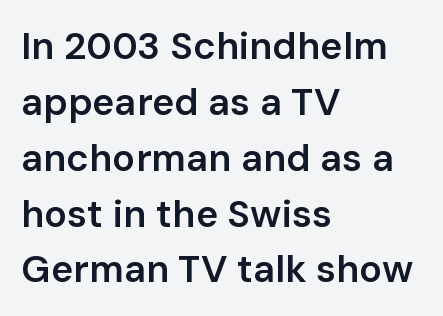
If you measured baseline to baseline, you'd find a middling distance. Type without underlining. Nobody touched the tracking dial on this one. The compositor pushed each line to the left boundary. This rendering employs a face without finishing strokes, i.e., a sans-serif.
